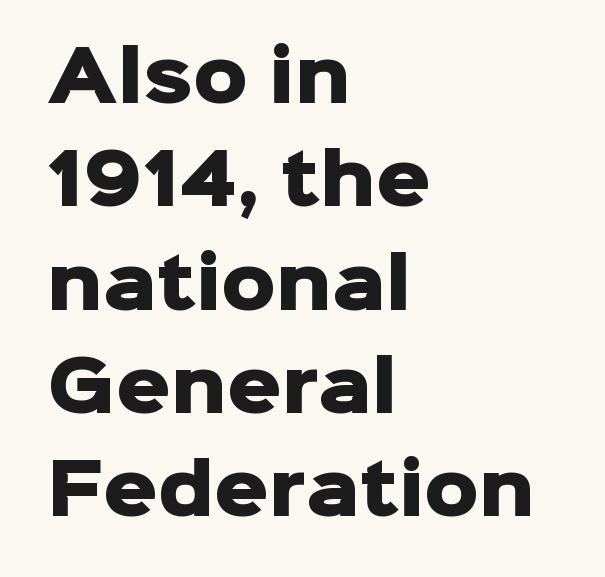
{"serif": "no", "italic": "no", "bold": "yes", "weight": "heavy", "width": "normal", "stroke_contrast": "low", "x_height": "medium", "monospaced": "no", "underline": "no", "align": "left", "line_spacing": "normal", "line_spacing_ratio": 1.52, "letter_spacing": "normal", "letter_spacing_em": 0.0, "glyph_px": 68}
